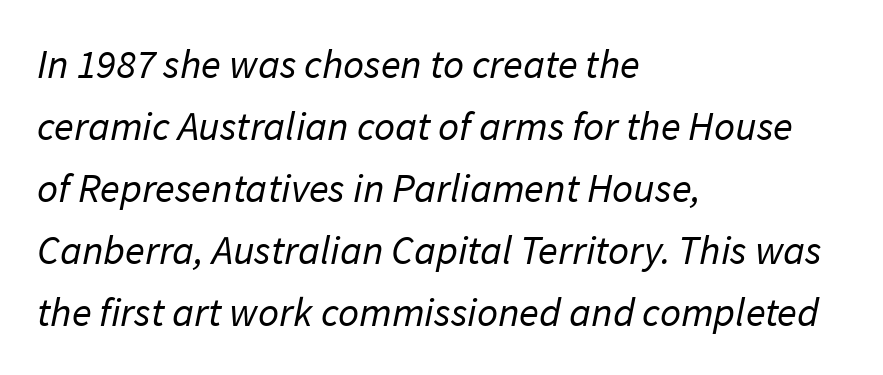
The image shows 41 px regular-weight sans-serif type; set left-aligned, normal line spacing (1.51x), normal letter spacing, not underlined; low stroke contrast and a medium x-height.
